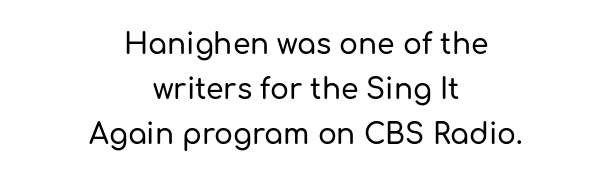
The lines in this sample share a center point and differ in where they start and stop. Leading: standard. What stands out about the letter spacing? Nothing — it is the standard amount. Note the varied advance widths — an 'i' is clearly narrower than an 'm'.
